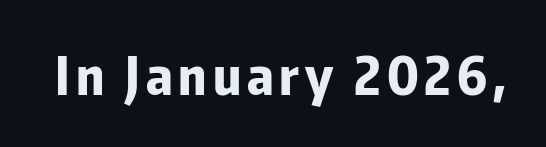
{"serif": "no", "italic": "no", "bold": "yes", "weight": "bold", "width": "condensed", "stroke_contrast": "low", "x_height": "medium", "monospaced": "no", "underline": "no", "glyph_px": 53}
